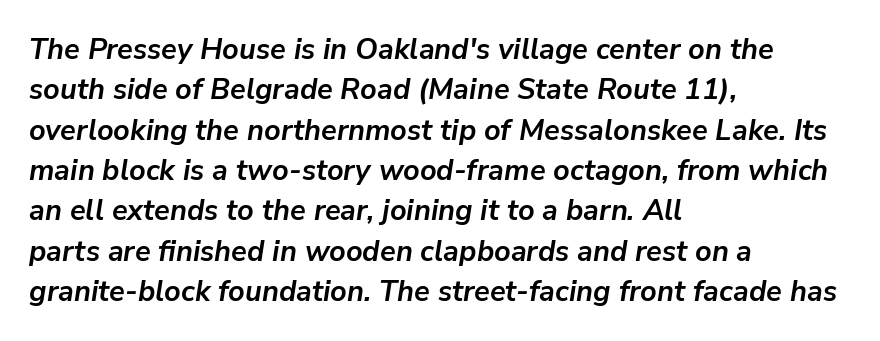
Q: Is the text bold? A: Yes.
Q: Is the text italic (slanted)? A: Yes, it leans right by about 9 degrees.
Q: Is the text underlined? A: No.
Q: How is the paragraph aligned? A: Left-aligned.
Q: Is the spacing between letters normal or unusually wide? A: Normal.
Q: Is the spacing between lines tight, normal or loose? A: Normal.
Q: Width (condensed, normal, or wide)? A: Normal.
Q: Stroke contrast? A: Low.
Q: x-height? A: Medium.
Q: Monospaced? A: No.
